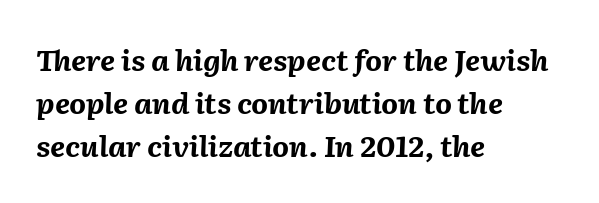
Q: Is the text bold? A: Yes.
Q: Is the text italic (slanted)? A: Yes, it leans right by about 2 degrees.
Q: Is the text underlined? A: No.
Q: How is the paragraph aligned? A: Left-aligned.
Q: Is the spacing between letters normal or unusually wide? A: Normal.
Q: Is the spacing between lines tight, normal or loose? A: Normal.
Q: Width (condensed, normal, or wide)? A: Normal.
Q: Stroke contrast? A: Medium.
Q: x-height? A: Medium.
Q: Monospaced? A: No.
